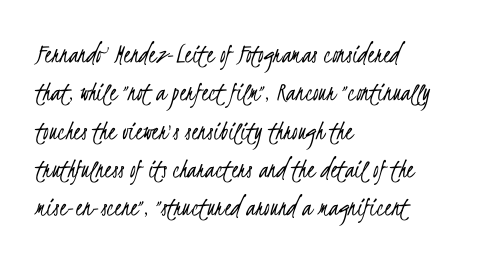
{"serif": "no", "bold": "no", "weight": "light", "width": "condensed", "stroke_contrast": "low", "x_height": "small", "monospaced": "no", "underline": "no", "align": "left", "line_spacing": "normal", "line_spacing_ratio": 1.37, "letter_spacing": "normal", "letter_spacing_em": 0.0, "glyph_px": 28}
